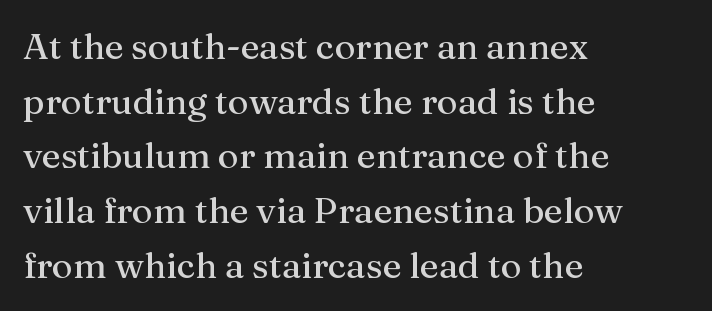
Q: Is the text italic (slanted)? A: No, it is upright.
Q: Is the typeface a serif or a sans-serif typeface? A: Serif.
Q: Is the text underlined? A: No.
Q: How is the paragraph aligned? A: Left-aligned.
Q: Is the spacing between letters normal or unusually wide? A: Normal.
Q: Is the spacing between lines tight, normal or loose? A: Normal.
Q: Width (condensed, normal, or wide)? A: Normal.
Q: Stroke contrast? A: Medium.
Q: x-height? A: Medium.
Q: Monospaced? A: No.
